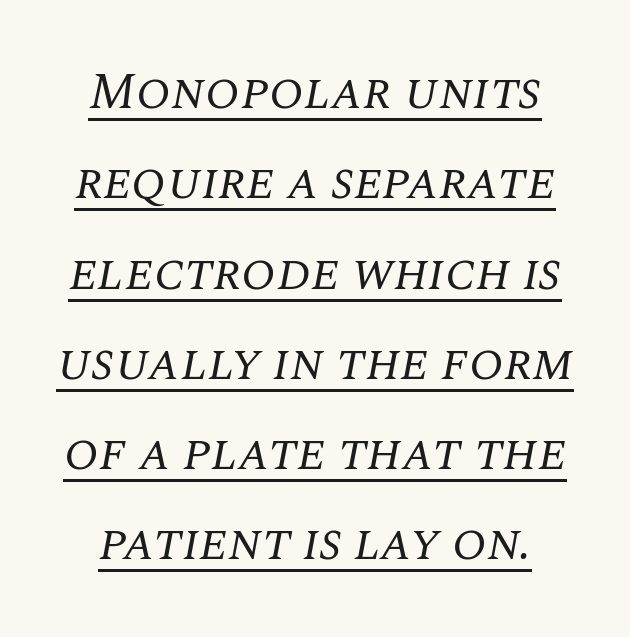
{"serif": "yes", "italic": "yes", "lean": "right", "slant_degrees": 10, "bold": "no", "weight": "regular", "width": "normal", "stroke_contrast": "medium", "x_height": "large", "monospaced": "no", "underline": "yes", "line_spacing_ratio": 1.77, "letter_spacing": "normal", "letter_spacing_em": 0.0, "glyph_px": 51}
